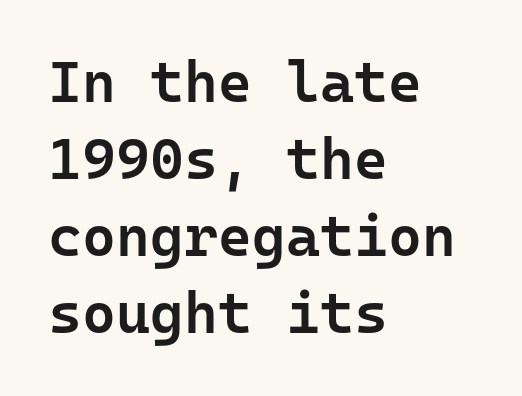
This sample uses a sans-serif face. This sample keeps an unexceptional amount of space between lines. Spacing verdict: monospaced, one width for all characters. The specimen omits any rule beneath the text block's lines.
